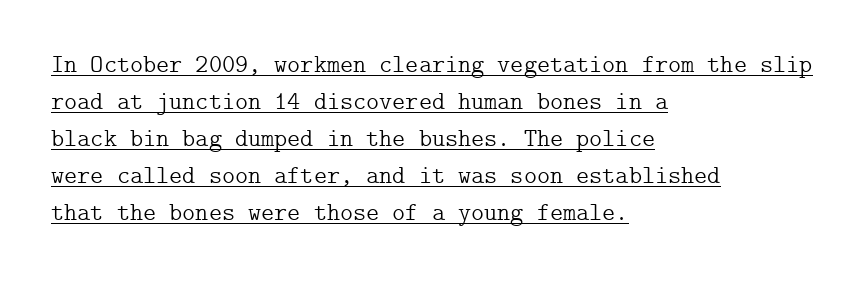
The passage shown is underscored from start to finish. Does the leading feel generous? No, just average. Tracking here is standard; glyphs follow each other at the usual distance. Does the copy run flush right? No — it runs flush left. Italic? Not at all — the glyphs are vertical. Nothing heavy about these letters — not bold at all.
